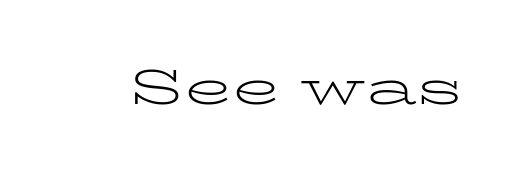
The letterforms sit shoulder to shoulder at normal distance. You could not count columns in this text — the font is proportionally spaced. Counters stay open thanks to moderate or lighter strokes. Old-style or modern, the face here clearly has serifs. Anything drawn beneath the words? Only blank space.
